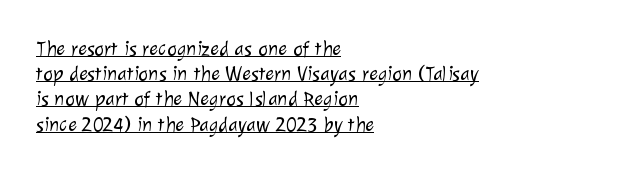
Q: Is the text bold? A: No.
Q: Is the text underlined? A: Yes.
Q: How is the paragraph aligned? A: Left-aligned.
Q: Is the spacing between letters normal or unusually wide? A: Normal.
